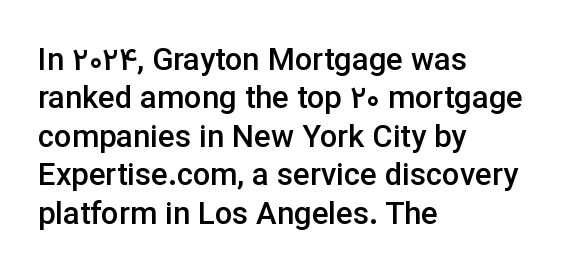
Q: Is the text bold? A: Semi-bold.
Q: Is the text italic (slanted)? A: No, it is upright.
Q: Is the typeface a serif or a sans-serif typeface? A: Sans-serif.
Q: Is the text underlined? A: No.
Q: How is the paragraph aligned? A: Left-aligned.
Q: Is the spacing between letters normal or unusually wide? A: Normal.
Q: Width (condensed, normal, or wide)? A: Normal.
Q: Stroke contrast? A: Low.
Q: x-height? A: Medium.
Q: Monospaced? A: No.
